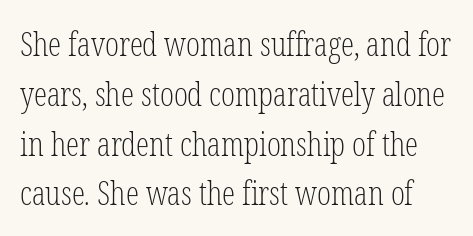
Weight: not bold — regular or lighter. The letters advance in unequal steps, a hallmark of proportional type. The lines sit at an ordinary, default distance from one another. Between one letter and the next there's only the usual sliver of space. Quick note: not italic, upright.
